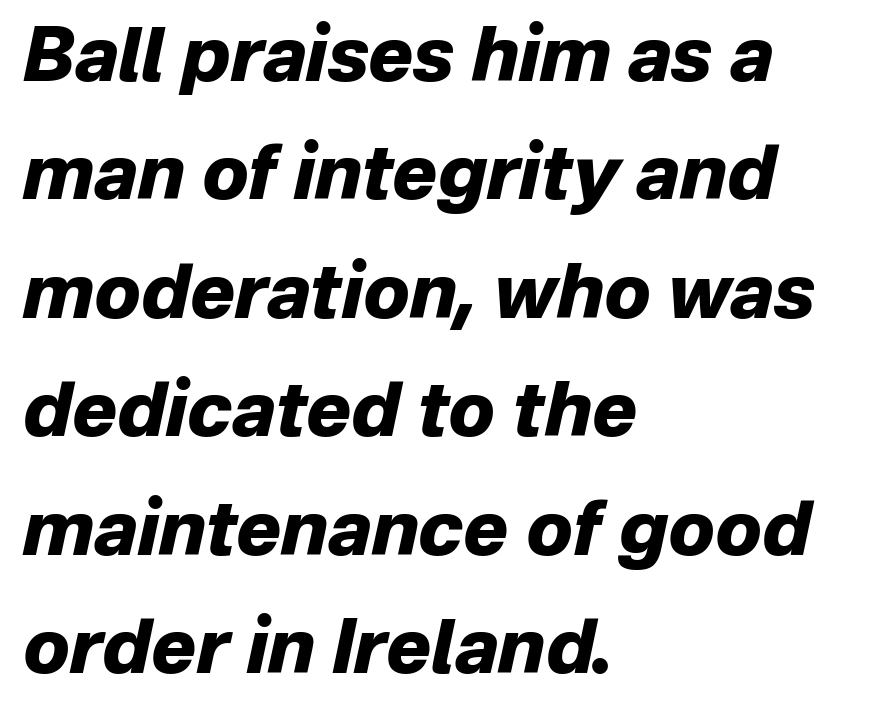
Thick stems and heavy bowls — unmistakably bold. Do the characters align in a grid? No, the font is proportional. Underlining? Definitely not there. The face used here has a pronounced slope to its letters. Regular leading. A typesetter would call this zero additional tracking.
